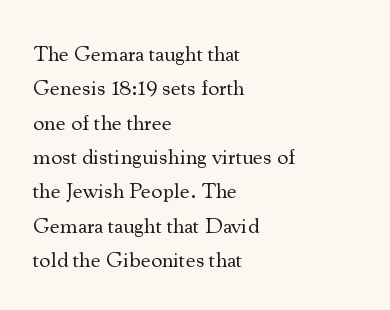
The image shows 22 px text type, upright; set left-aligned, normal line spacing (1.56x), normal letter spacing, not underlined.
